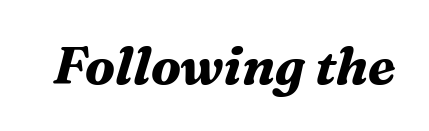
The image shows 52 px bold serif type, italic (leaning right); set normal letter spacing, not underlined; medium stroke contrast and a medium x-height.
